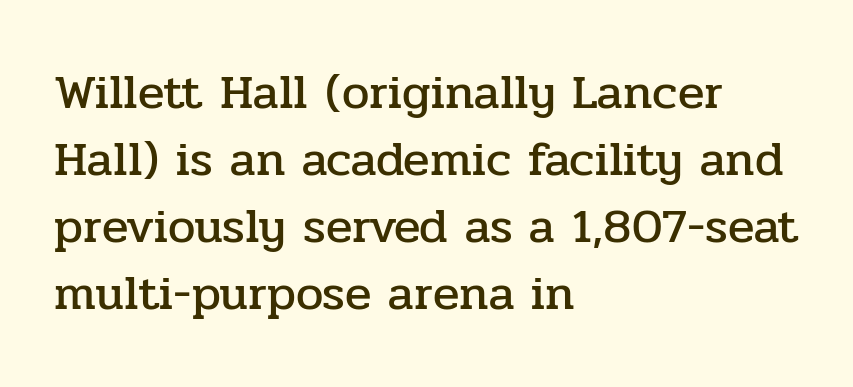
{"serif": "yes", "italic": "no", "width": "normal", "stroke_contrast": "low", "x_height": "medium", "monospaced": "no", "underline": "no", "align": "left", "line_spacing": "normal", "line_spacing_ratio": 1.37, "letter_spacing": "normal", "letter_spacing_em": 0.0, "glyph_px": 49}
